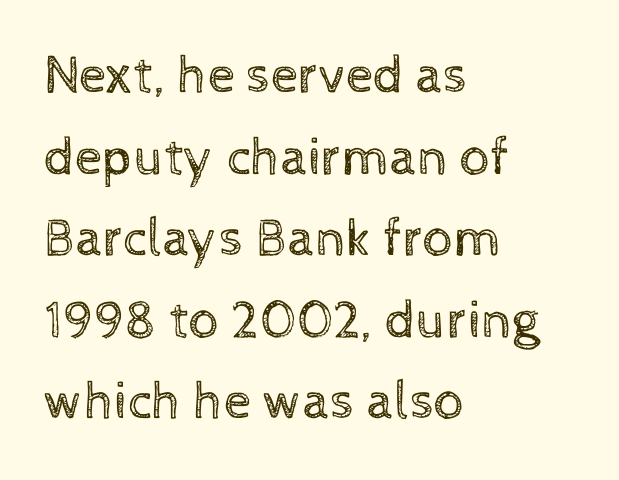
{"italic": "no", "bold": "no", "weight": "regular", "width": "normal", "x_height": "medium", "monospaced": "no", "underline": "no", "align": "left", "line_spacing": "normal", "line_spacing_ratio": 1.51, "letter_spacing": "normal", "letter_spacing_em": 0.0, "glyph_px": 54}
